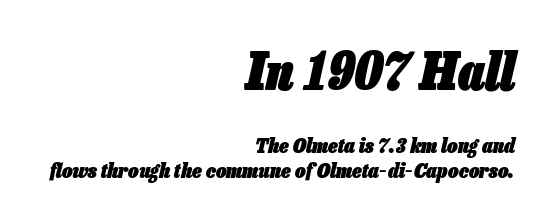
{"italic": "yes", "lean": "right", "slant_degrees": 13, "bold": "yes", "weight": "heavy", "width": "condensed", "stroke_contrast": "low", "x_height": "medium", "monospaced": "no", "underline": "no", "align": "right", "line_spacing": "tight", "line_spacing_ratio": 1.15, "letter_spacing": "normal", "letter_spacing_em": 0.0, "larger_block": "first", "size_ratio": 2.48, "glyph_px": 52}
